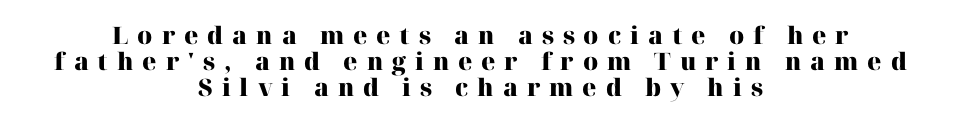
The image shows 24 px bold type, upright; set centered, tight line spacing (1.09x), unusually wide letter spacing (+0.37 em), not underlined.
